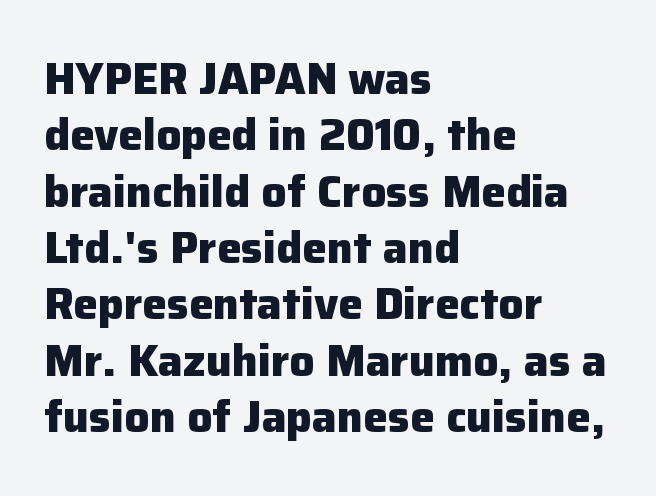
{"serif": "no", "italic": "no", "bold": "yes", "weight": "heavy", "width": "normal", "stroke_contrast": "low", "x_height": "medium", "monospaced": "no", "underline": "no", "align": "left", "line_spacing": "normal", "line_spacing_ratio": 1.28, "letter_spacing": "normal", "letter_spacing_em": 0.0, "glyph_px": 44}
